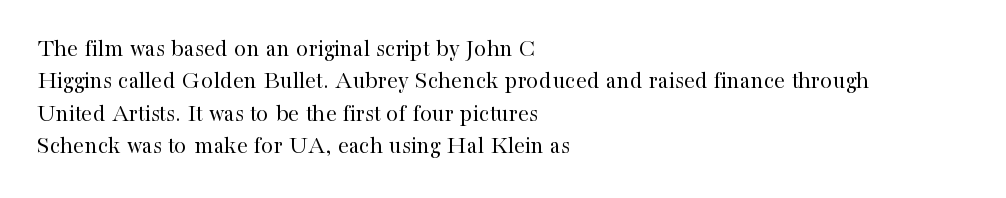
{"italic": "no", "bold": "no", "underline": "no", "align": "left", "line_spacing": "normal", "line_spacing_ratio": 1.3, "letter_spacing": "normal", "letter_spacing_em": 0.0, "glyph_px": 25}
